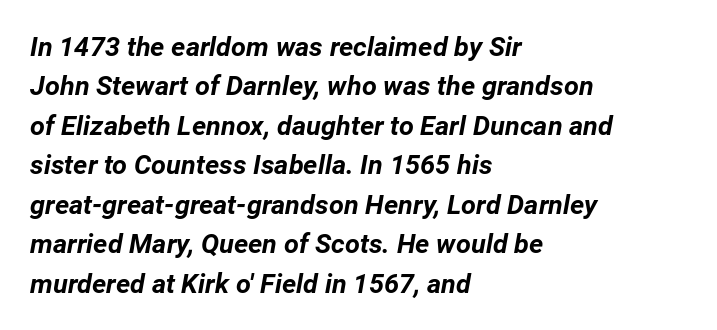
Leftover space on each line is placed entirely after the last word. This is oblique type, the kind used for emphasis or titles. The gap between lines stays unmarked. Honestly, the letter spacing is just normal — you wouldn't notice it.
